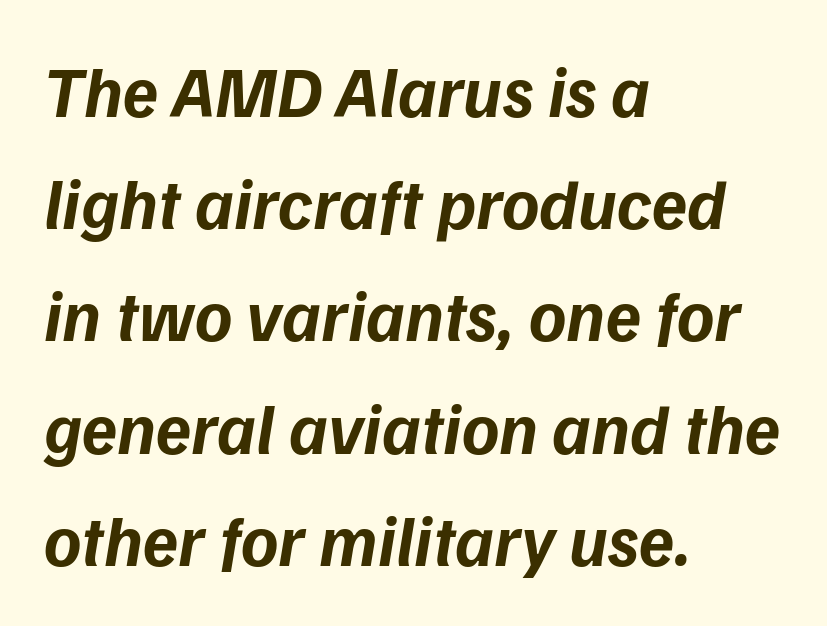
{"serif": "no", "bold": "yes", "weight": "bold", "width": "normal", "stroke_contrast": "low", "x_height": "medium", "monospaced": "no", "underline": "no", "align": "left", "line_spacing": "normal", "line_spacing_ratio": 1.58, "letter_spacing": "normal", "letter_spacing_em": 0.0, "glyph_px": 71}
